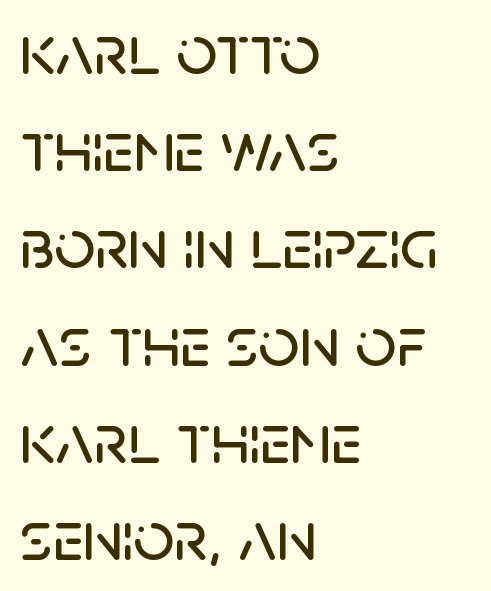
The image shows 72 px sans-serif type, upright; set left-aligned, normal line spacing (1.35x), normal letter spacing, not underlined; low stroke contrast and a large x-height.
